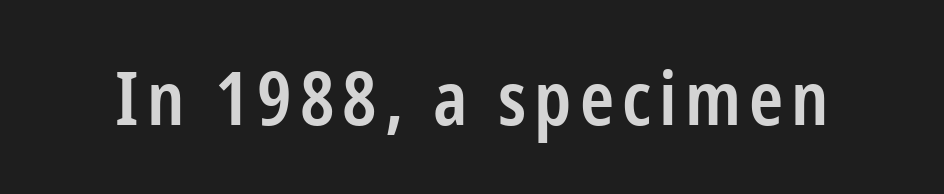
Note the varied advance widths — an 'i' is clearly narrower than an 'm'. A sans-serif font was chosen for this passage. Lines of text with bare space underneath. Tall strokes in this sample are plumb rather than angled. In terms of weight, the rendering is demibold, just under bold.
